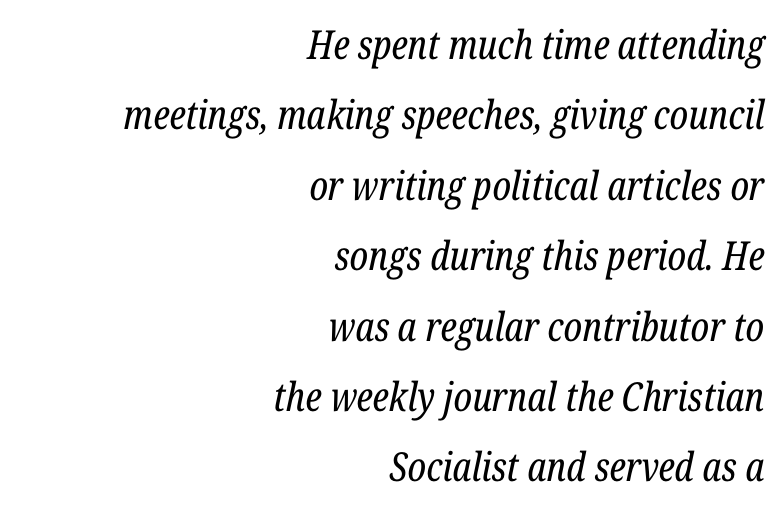
Q: Is the text bold? A: No.
Q: Is the text italic (slanted)? A: Yes, it leans right by about 12 degrees.
Q: Is the typeface a serif or a sans-serif typeface? A: Serif.
Q: Is the text underlined? A: No.
Q: How is the paragraph aligned? A: Right-aligned.
Q: Is the spacing between letters normal or unusually wide? A: Normal.
Q: Width (condensed, normal, or wide)? A: Condensed.
Q: Stroke contrast? A: Low.
Q: x-height? A: Medium.
Q: Monospaced? A: No.
